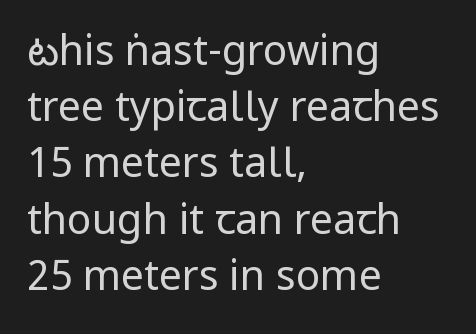
The image shows 41 px regular-weight, condensed sans-serif type, upright; set left-aligned, normal line spacing (1.37x), normal letter spacing, not underlined; low stroke contrast and a large x-height.
